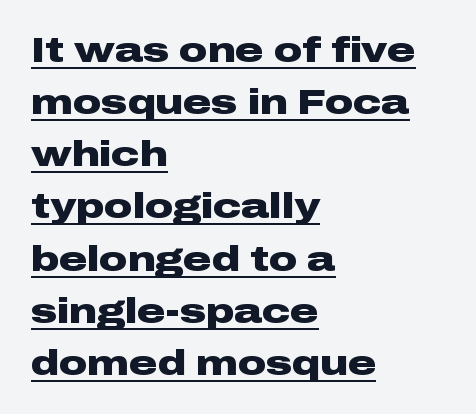
{"serif": "no", "italic": "no", "bold": "yes", "weight": "heavy", "width": "wide", "stroke_contrast": "low", "x_height": "medium", "monospaced": "no", "underline": "yes", "align": "left", "line_spacing": "normal", "line_spacing_ratio": 1.49, "letter_spacing": "normal", "letter_spacing_em": 0.0, "glyph_px": 35}
